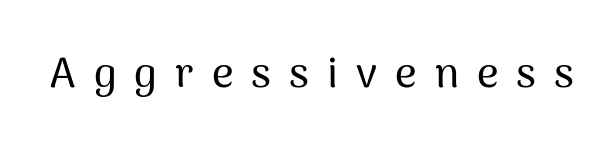
{"serif": "no", "italic": "no", "width": "normal", "stroke_contrast": "medium", "x_height": "medium", "monospaced": "no", "underline": "no", "letter_spacing": "wide", "letter_spacing_em": 0.43, "glyph_px": 42}
